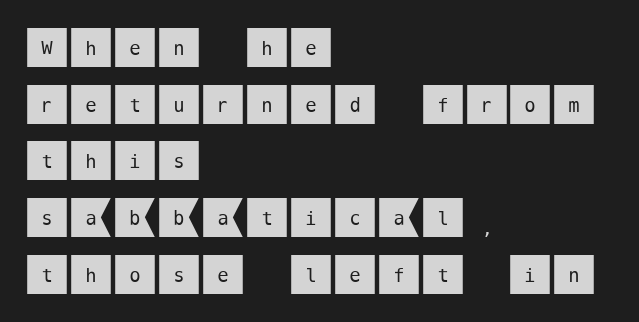
Q: Is the text italic (slanted)? A: No, it is upright.
Q: Is the typeface a serif or a sans-serif typeface? A: Sans-serif.
Q: Is the text underlined? A: No.
Q: How is the paragraph aligned? A: Left-aligned.
Q: Is the spacing between letters normal or unusually wide? A: Normal.
Q: Is the spacing between lines tight, normal or loose? A: Normal.
Q: Width (condensed, normal, or wide)? A: Normal.
Q: Stroke contrast? A: Medium.
Q: x-height? A: Large.
